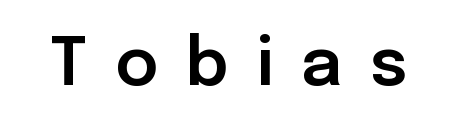
A typesetter would call this proportional, since set widths differ per character. Each letter's strokes conclude bluntly, with no projecting serifs. Bare-footed words on every line. The font's upright variant was chosen for this text. What stands out about the letter spacing? Its width — letters are far apart.
